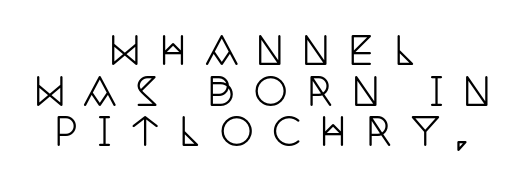
Q: Is the text italic (slanted)? A: No, it is upright.
Q: Is the typeface a serif or a sans-serif typeface? A: Serif.
Q: Is the text underlined? A: No.
Q: How is the paragraph aligned? A: Centered.
Q: Is the spacing between letters normal or unusually wide? A: Unusually wide.
Q: Is the spacing between lines tight, normal or loose? A: Tight.
Q: Width (condensed, normal, or wide)? A: Condensed.
Q: Stroke contrast? A: Low.
Q: x-height? A: Large.
Q: Monospaced? A: No.
